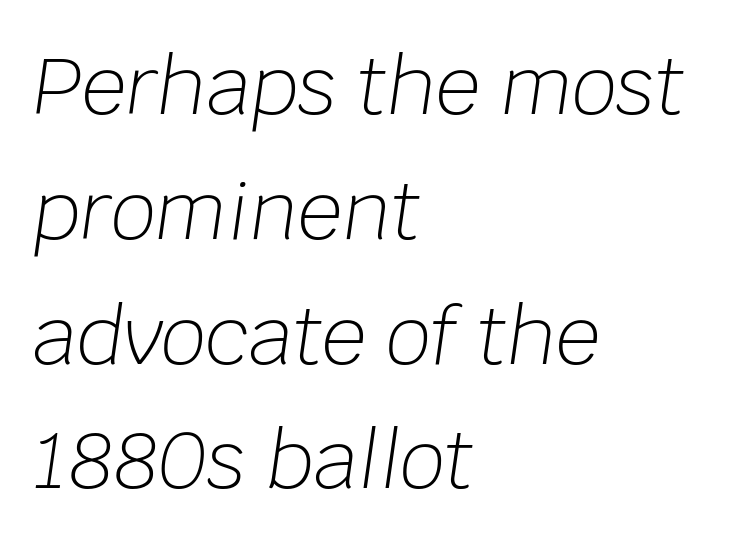
The image shows 79 px light type, italic (leaning right); set left-aligned, normal line spacing (1.58x), normal letter spacing, not underlined; low stroke contrast and a large x-height.
